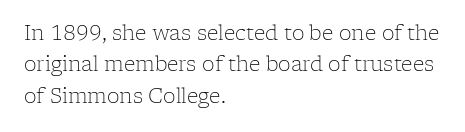
{"italic": "no", "bold": "no", "underline": "no", "align": "left", "line_spacing": "normal", "line_spacing_ratio": 1.57, "letter_spacing": "normal", "letter_spacing_em": 0.0, "glyph_px": 20}
